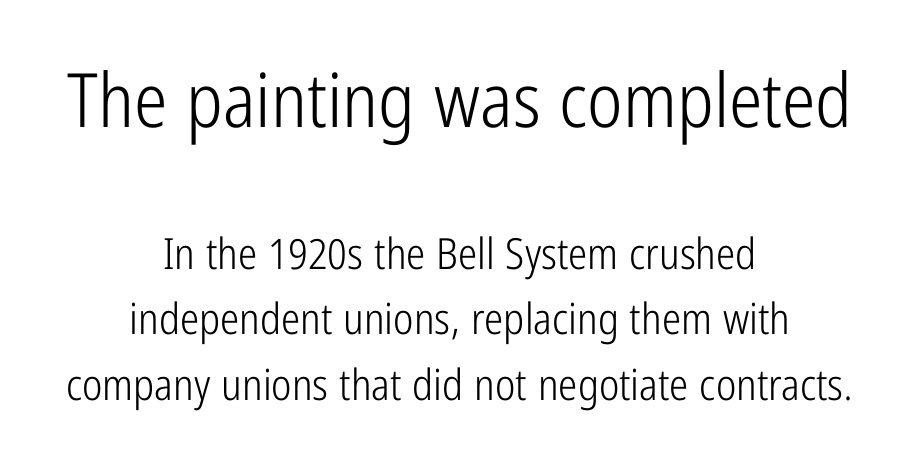
{"serif": "no", "italic": "no", "bold": "no", "weight": "light", "width": "condensed", "stroke_contrast": "low", "x_height": "medium", "monospaced": "no", "underline": "no", "align": "center", "line_spacing": "normal", "line_spacing_ratio": 1.52, "letter_spacing": "normal", "letter_spacing_em": 0.0, "larger_block": "first", "size_ratio": 1.74, "glyph_px": 75}
